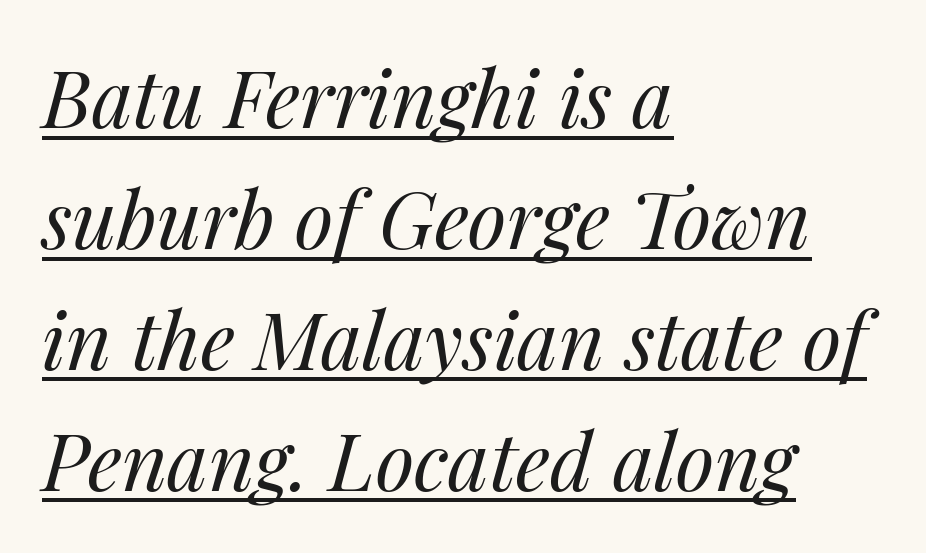
The image shows 79 px regular-weight type, italic (leaning right); set left-aligned, normal line spacing (1.53x), normal letter spacing, underlined; medium stroke contrast and a medium x-height.
